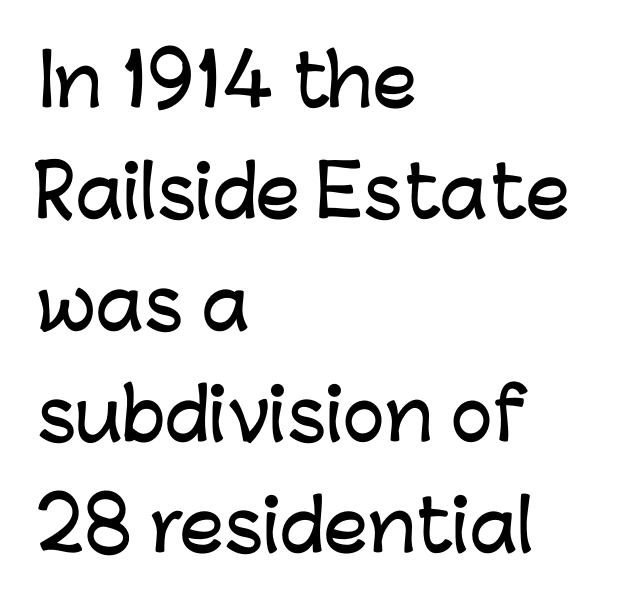
A typesetter would call this zero additional tracking. Plain, unruled lines of type. The lines sit at an ordinary, default distance from one another. Is this a fixed-width face? No — the glyphs have proportional, varying widths. Notice how the passage keeps a crisp vertical edge on the left only. These lines were composed using upright roman letters.
